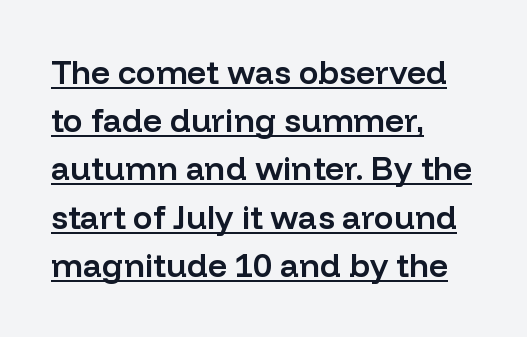
{"serif": "no", "italic": "no", "bold": "semi", "weight": "semibold", "width": "normal", "stroke_contrast": "low", "x_height": "medium", "monospaced": "no", "underline": "yes", "align": "left", "line_spacing": "normal", "line_spacing_ratio": 1.46, "letter_spacing": "normal", "letter_spacing_em": 0.0, "glyph_px": 33}
